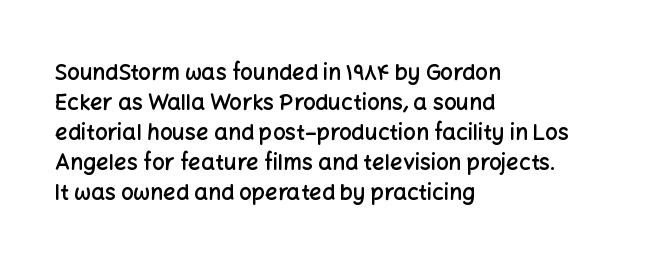
In terms of letterspacing, this is plain default setting. Underlining? Definitely not there. The rendering anchors every line to the left-hand side. Style check: upright.
